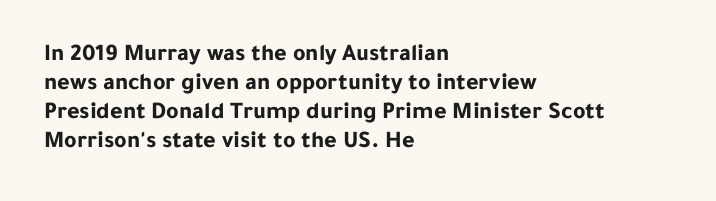
Bold? Absolutely — the strokes are thick and heavy. These lines are set flush left with a ragged right edge. Each row of text sits above clean, open space. There is no visible air inserted between adjacent glyphs. The type sits square on the baseline with zero lean.
